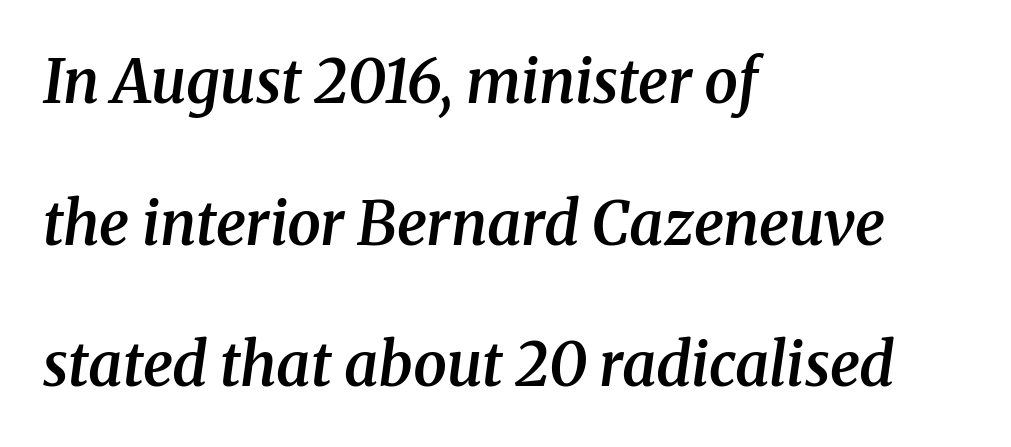
Q: Is the text bold? A: Semi-bold.
Q: Is the text italic (slanted)? A: Yes, it leans right by about 8 degrees.
Q: Is the typeface a serif or a sans-serif typeface? A: Serif.
Q: Is the text underlined? A: No.
Q: How is the paragraph aligned? A: Left-aligned.
Q: Is the spacing between letters normal or unusually wide? A: Normal.
Q: Is the spacing between lines tight, normal or loose? A: Loose.
Q: Width (condensed, normal, or wide)? A: Normal.
Q: Stroke contrast? A: Medium.
Q: x-height? A: Medium.
Q: Monospaced? A: No.
